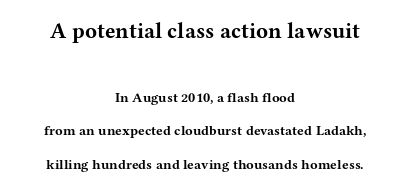
Q: Is the text bold? A: Yes.
Q: Is the text italic (slanted)? A: No, it is upright.
Q: Is the text underlined? A: No.
Q: How is the paragraph aligned? A: Centered.
Q: Is the spacing between letters normal or unusually wide? A: Normal.
Q: Is the spacing between lines tight, normal or loose? A: Loose.
Q: Which block of text is set in a larger size, the first (top) or the second (bottom)? A: The first (top) one.
